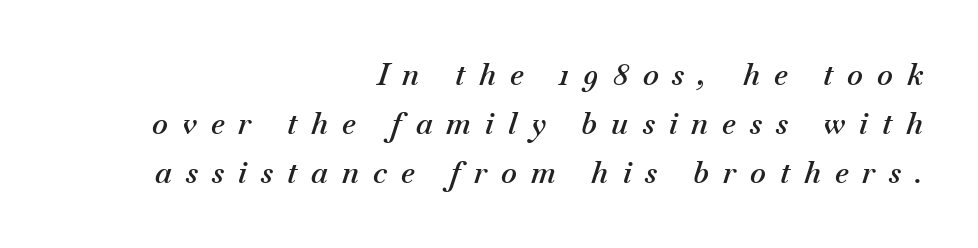
The typography opts for an oblique posture over an upright one. Caption: multi-line text, flush right, ragged left. The leading is moderate, giving the passage an even texture. The passage shown is semibold, sitting just below true bold. Spacing between characters has been opened up far beyond the box default. Honestly, there is no underline to notice here at all.
